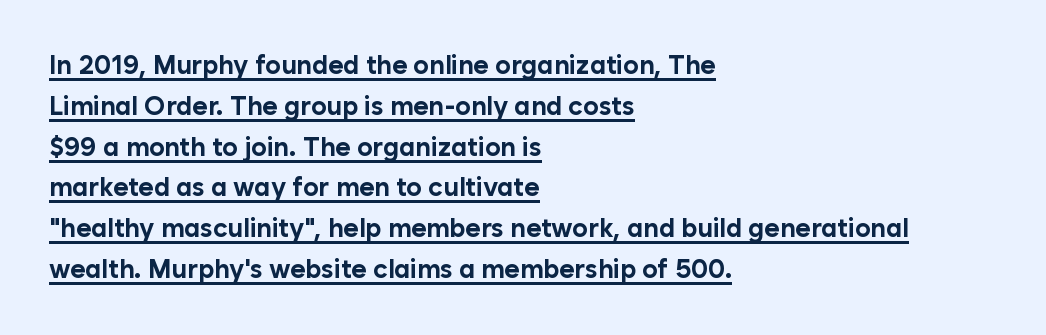
{"italic": "no", "bold": "yes", "underline": "yes", "align": "left", "line_spacing": "normal", "line_spacing_ratio": 1.57, "letter_spacing": "normal", "letter_spacing_em": 0.0, "glyph_px": 26}
